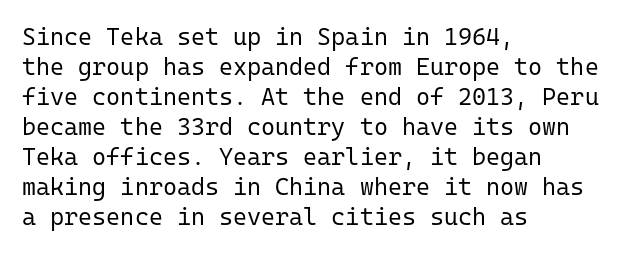
Q: Is the text bold? A: No.
Q: Is the text italic (slanted)? A: No, it is upright.
Q: Is the text underlined? A: No.
Q: How is the paragraph aligned? A: Left-aligned.
Q: Is the spacing between letters normal or unusually wide? A: Normal.
Q: Is the spacing between lines tight, normal or loose? A: Normal.
